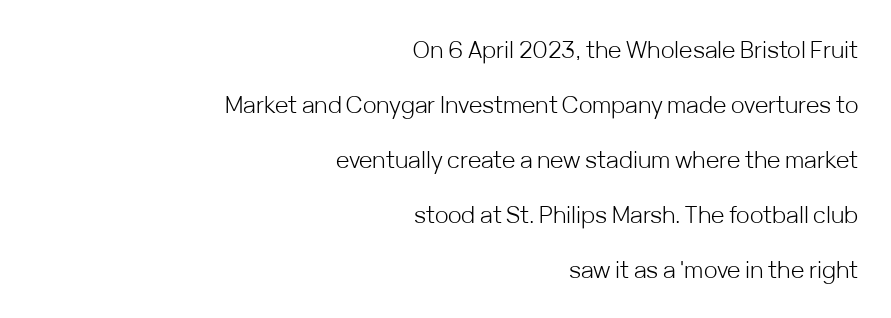
These lines stand farther apart than default settings would place them. The passage shown is not underscored anywhere. Ascenders rise straight up at ninety degrees. Does the copy run flush right? Yes — the right margin is perfectly even. The type is set solid horizontally, with unmodified tracking. Think standard paragraph weight, or any step lighter than that.
